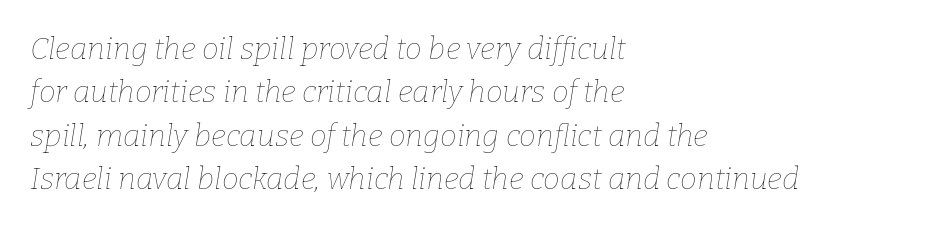
Q: Is the text bold? A: No.
Q: Is the text italic (slanted)? A: Yes, it leans right by about 9 degrees.
Q: Is the text underlined? A: No.
Q: How is the paragraph aligned? A: Left-aligned.
Q: Is the spacing between letters normal or unusually wide? A: Normal.
Q: Is the spacing between lines tight, normal or loose? A: Normal.
Q: Width (condensed, normal, or wide)? A: Normal.
Q: Stroke contrast? A: Low.
Q: x-height? A: Medium.
Q: Monospaced? A: No.
